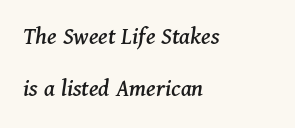
The image shows 25 px text type, italic (leaning right); set left-aligned, loose line spacing (2.09x), normal letter spacing, not underlined.
